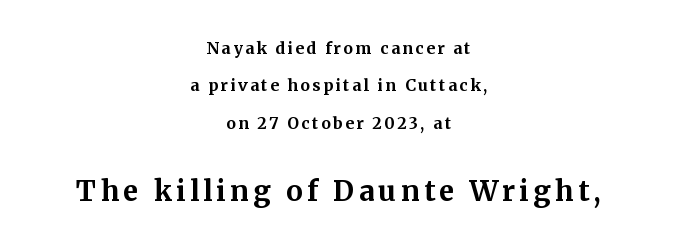
Regarding leading, the lines here are spaced well apart. Are there feet on the stems? There are — it's a serif. The rendering uses natural spacing where letterforms have individual widths. Notice how the stems are strictly vertical — no italics here. If you folded the block vertically in half, each line would mirror itself in length. The glyphs are unaccompanied by any horizontal stroke below them.
